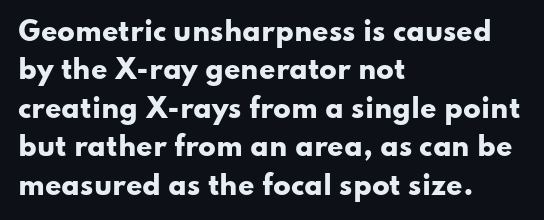
{"italic": "no", "bold": "yes", "underline": "no", "align": "left", "line_spacing": "normal", "line_spacing_ratio": 1.48, "letter_spacing": "normal", "letter_spacing_em": 0.0, "glyph_px": 26}
